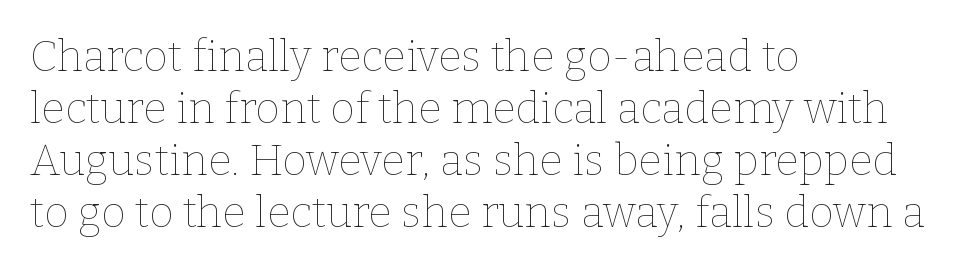
Q: Is the text bold? A: No.
Q: Is the text italic (slanted)? A: No, it is upright.
Q: Is the text underlined? A: No.
Q: How is the paragraph aligned? A: Left-aligned.
Q: Is the spacing between letters normal or unusually wide? A: Normal.
Q: Width (condensed, normal, or wide)? A: Normal.
Q: Stroke contrast? A: Low.
Q: x-height? A: Medium.
Q: Monospaced? A: No.
